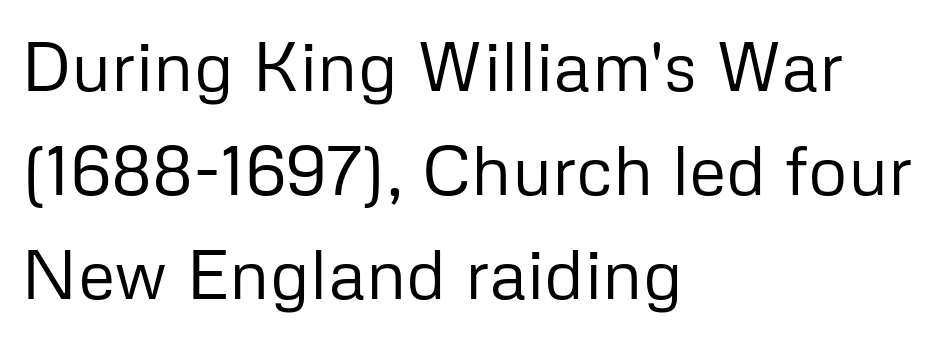
{"serif": "no", "italic": "no", "bold": "no", "weight": "regular", "width": "normal", "stroke_contrast": "low", "x_height": "medium", "monospaced": "no", "underline": "no", "align": "left", "line_spacing": "normal", "line_spacing_ratio": 1.51, "letter_spacing": "normal", "letter_spacing_em": 0.0, "glyph_px": 69}
